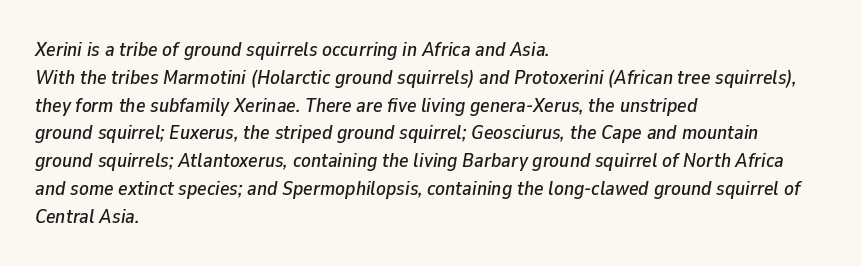
Q: Is the text italic (slanted)? A: Yes, it leans right by about 9 degrees.
Q: Is the text underlined? A: No.
Q: How is the paragraph aligned? A: Left-aligned.
Q: Is the spacing between letters normal or unusually wide? A: Normal.
Q: Is the spacing between lines tight, normal or loose? A: Normal.
